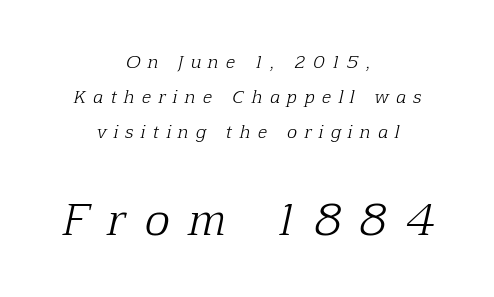
Check under the words: just untouched page. Caption: multi-line text, centered on the measure. Little horizontal feet cap the strokes, marking this as serif type. Stroke thickness stays within the range of a standard reading face or lighter. The passage shown is typed in a proportional face where columns would drift. Tall strokes in this sample are angled rather than plumb.
